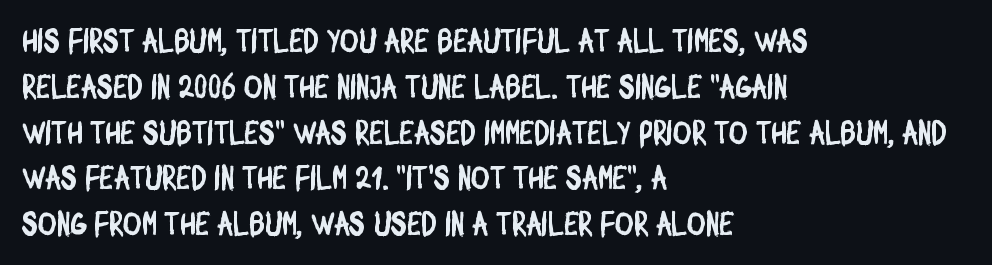
{"serif": "no", "width": "condensed", "stroke_contrast": "low", "x_height": "large", "monospaced": "no", "underline": "no", "align": "left", "line_spacing": "normal", "line_spacing_ratio": 1.43, "letter_spacing": "normal", "letter_spacing_em": 0.0, "glyph_px": 32}
